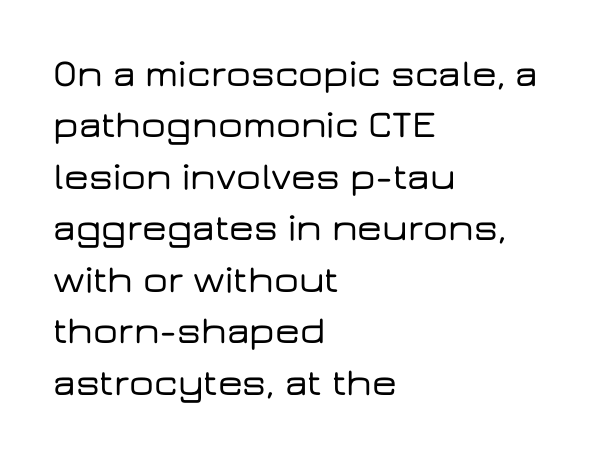
Q: Is the text italic (slanted)? A: No, it is upright.
Q: Is the typeface a serif or a sans-serif typeface? A: Sans-serif.
Q: Is the text underlined? A: No.
Q: How is the paragraph aligned? A: Left-aligned.
Q: Is the spacing between letters normal or unusually wide? A: Normal.
Q: Is the spacing between lines tight, normal or loose? A: Normal.
Q: Width (condensed, normal, or wide)? A: Wide.
Q: Stroke contrast? A: Low.
Q: x-height? A: Medium.
Q: Monospaced? A: No.
